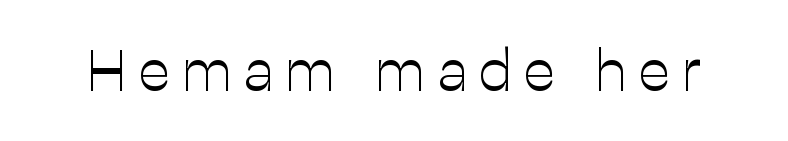
You can tell it's not italic because the verticals are truly vertical. The rendering shows plain stroke endings on the letterforms — a sans-serif design. Think of a printed novel: that variable character pitch is what you see here. Descenders are the only things crossing below the line. There is plenty of visible air inserted between adjacent glyphs.
